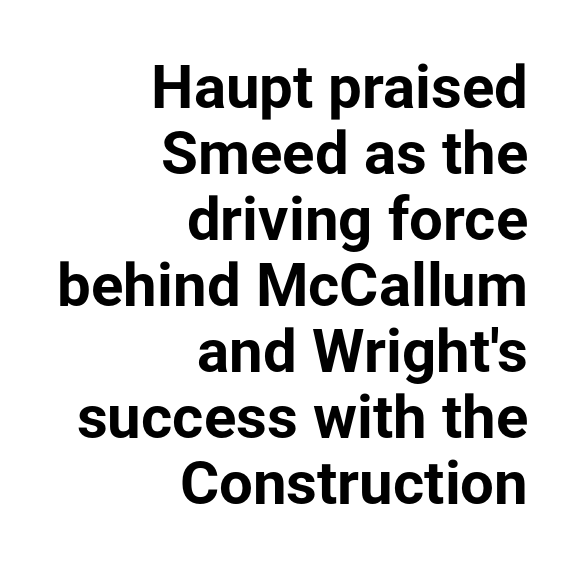
The image shows 60 px bold sans-serif type, upright; set right-aligned, tight line spacing (1.1x), normal letter spacing, not underlined; low stroke contrast and a medium x-height.
